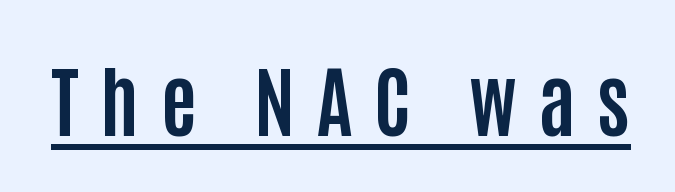
{"serif": "no", "italic": "no", "bold": "yes", "weight": "bold", "width": "condensed", "stroke_contrast": "low", "x_height": "large", "monospaced": "no", "underline": "yes", "letter_spacing": "wide", "letter_spacing_em": 0.28, "glyph_px": 78}
